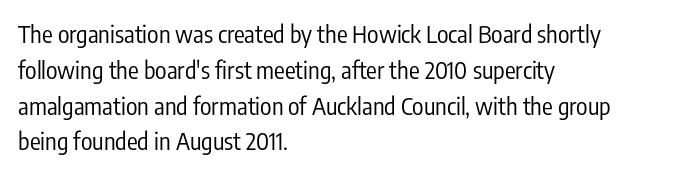
The setting favours the left margin, as ordinary paragraphs usually do. Upright lettering throughout. Letter spacing: default. No chunkiness to these letters — they're not bold.
